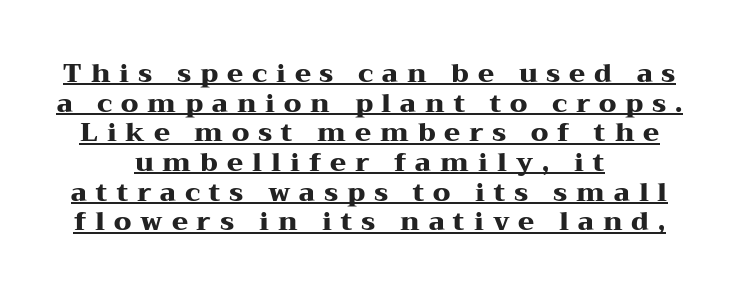
{"italic": "no", "bold": "yes", "underline": "yes", "align": "center", "line_spacing": "tight", "line_spacing_ratio": 1.14, "letter_spacing": "wide", "letter_spacing_em": 0.34, "glyph_px": 26}
